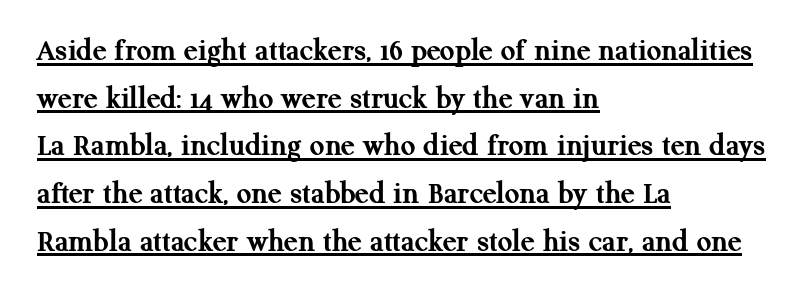
The image shows 32 px semibold serif type, upright; set left-aligned, normal line spacing (1.49x), normal letter spacing, underlined; medium stroke contrast and a medium x-height.
